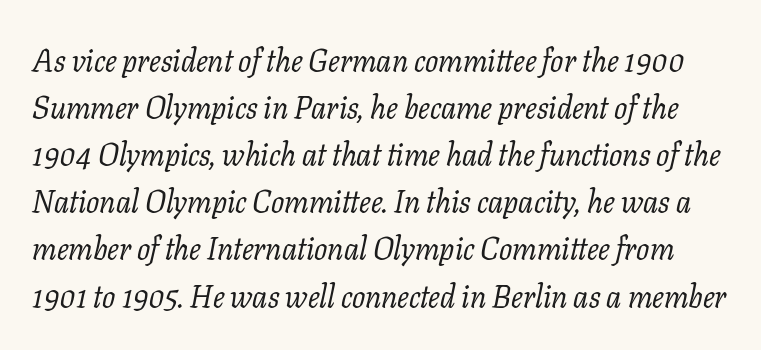
The image shows 31 px regular-weight serif type, italic (leaning right); set normal line spacing (1.52x), normal letter spacing, not underlined; low stroke contrast and a medium x-height.
